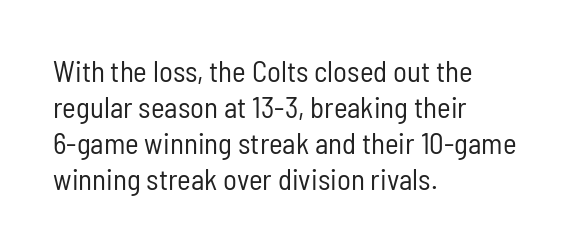
Q: Is the text bold? A: No.
Q: Is the text italic (slanted)? A: No, it is upright.
Q: Is the typeface a serif or a sans-serif typeface? A: Sans-serif.
Q: Is the text underlined? A: No.
Q: How is the paragraph aligned? A: Left-aligned.
Q: Is the spacing between letters normal or unusually wide? A: Normal.
Q: Width (condensed, normal, or wide)? A: Condensed.
Q: Stroke contrast? A: Low.
Q: x-height? A: Medium.
Q: Monospaced? A: No.
